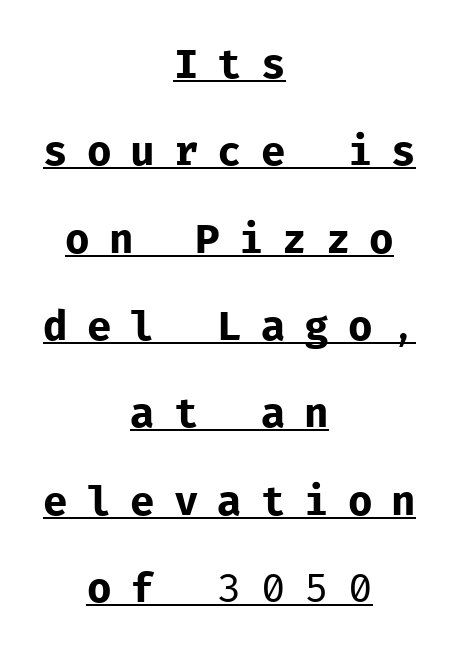
Q: Is the text bold? A: No.
Q: Is the text italic (slanted)? A: No, it is upright.
Q: Is the typeface a serif or a sans-serif typeface? A: Sans-serif.
Q: Is the text underlined? A: Yes.
Q: How is the paragraph aligned? A: Centered.
Q: Is the spacing between letters normal or unusually wide? A: Unusually wide.
Q: Is the spacing between lines tight, normal or loose? A: Loose.
Q: Width (condensed, normal, or wide)? A: Normal.
Q: Stroke contrast? A: Low.
Q: x-height? A: Medium.
Q: Monospaced? A: Yes.
